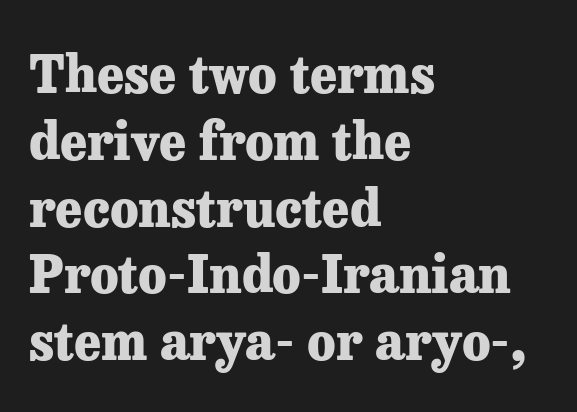
The image shows 51 px heavy serif type, upright; set left-aligned, normal line spacing (1.31x), normal letter spacing, not underlined; low stroke contrast and a medium x-height.
